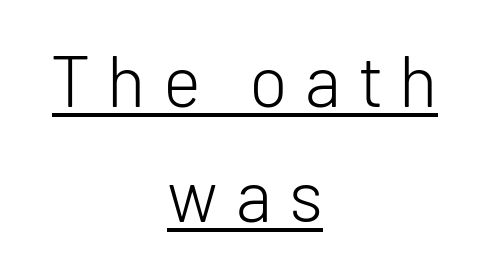
One-word summary of the alignment: center. No italicization has been applied; the sample stays upright. Examine the stroke ends and you'll find no serifs. The sample's only ornament is a line tracing under the words. On a weight scale, this lands at 450 or below. The face used here is proportionally spaced, like ordinary book or web type.
